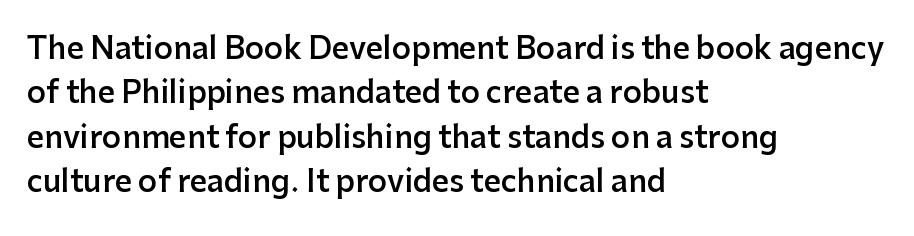
{"serif": "no", "italic": "no", "bold": "semi", "weight": "semibold", "width": "normal", "stroke_contrast": "low", "x_height": "medium", "monospaced": "no", "underline": "no", "align": "left", "line_spacing": "normal", "line_spacing_ratio": 1.48, "letter_spacing": "normal", "letter_spacing_em": 0.0, "glyph_px": 30}
